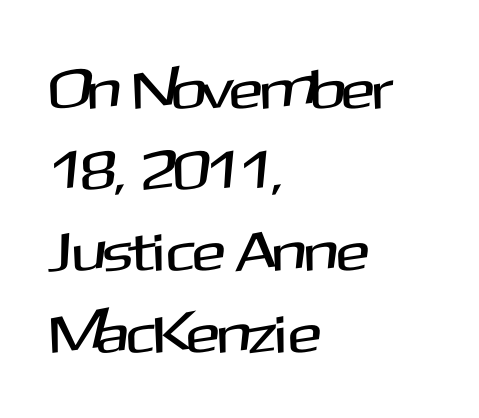
Horizontal bands of white between lines are of average thickness. Horizontally, the lines are justified to the leading edge only. Look at the bottom of the vertical strokes: they stop flat, with no serifs. Honestly, there is no underline to notice here at all.
